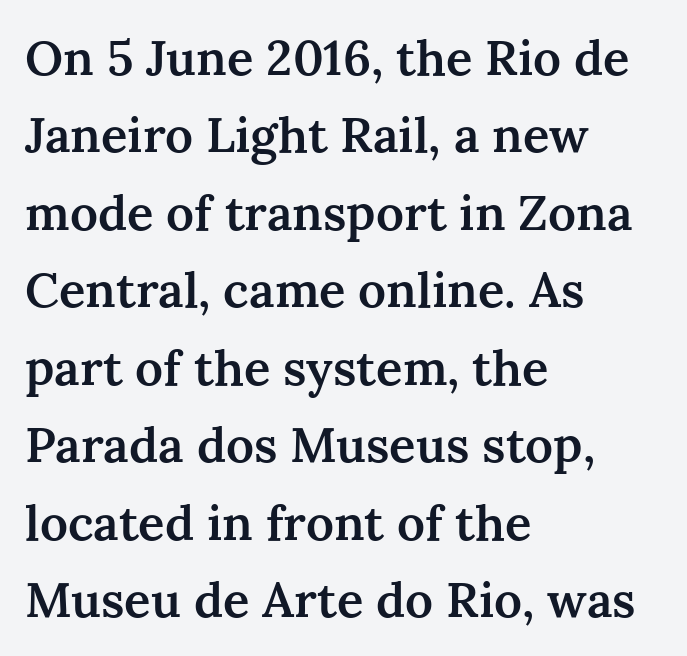
Q: Is the text bold? A: Semi-bold.
Q: Is the text italic (slanted)? A: No, it is upright.
Q: Is the typeface a serif or a sans-serif typeface? A: Serif.
Q: Is the text underlined? A: No.
Q: How is the paragraph aligned? A: Left-aligned.
Q: Is the spacing between letters normal or unusually wide? A: Normal.
Q: Is the spacing between lines tight, normal or loose? A: Normal.
Q: Width (condensed, normal, or wide)? A: Normal.
Q: Stroke contrast? A: Medium.
Q: x-height? A: Medium.
Q: Monospaced? A: No.
